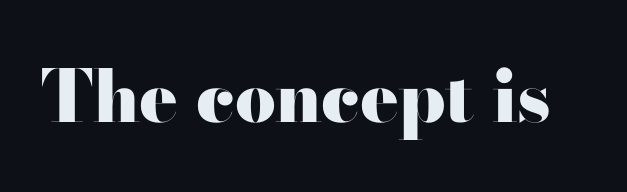
{"serif": "yes", "italic": "no", "bold": "yes", "weight": "heavy", "width": "wide", "stroke_contrast": "high", "x_height": "small", "monospaced": "no", "underline": "no", "letter_spacing": "normal", "letter_spacing_em": 0.0, "glyph_px": 72}
